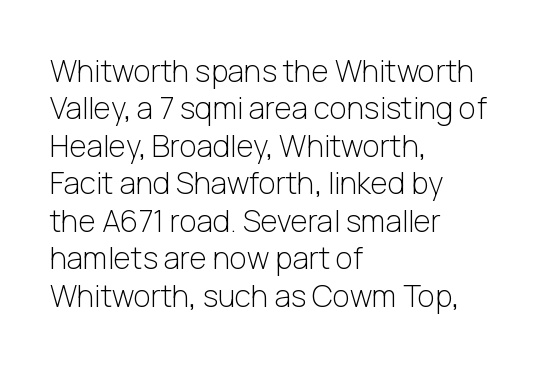
Q: Is the text bold? A: No.
Q: Is the text italic (slanted)? A: No, it is upright.
Q: Is the typeface a serif or a sans-serif typeface? A: Sans-serif.
Q: Is the text underlined? A: No.
Q: How is the paragraph aligned? A: Left-aligned.
Q: Is the spacing between letters normal or unusually wide? A: Normal.
Q: Is the spacing between lines tight, normal or loose? A: Normal.
Q: Width (condensed, normal, or wide)? A: Normal.
Q: Stroke contrast? A: Low.
Q: x-height? A: Medium.
Q: Monospaced? A: No.
